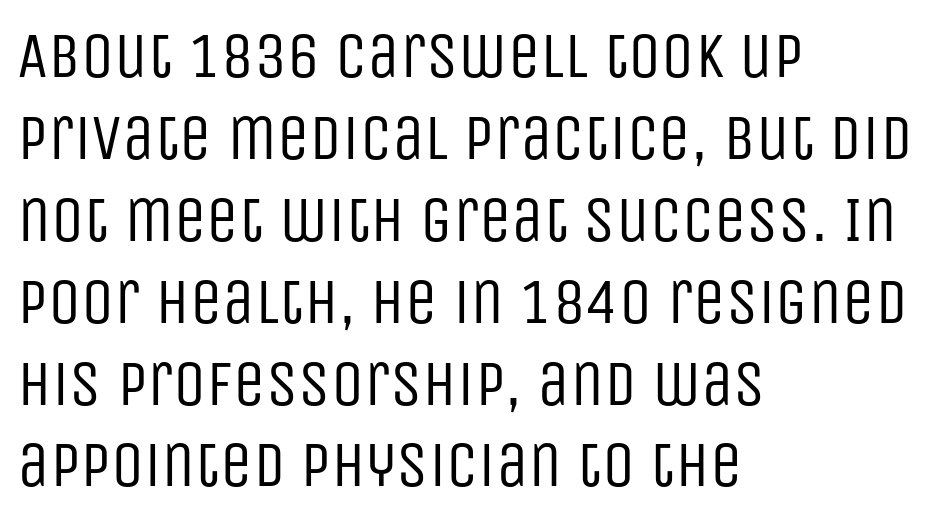
Q: Is the text bold? A: No.
Q: Is the text italic (slanted)? A: No, it is upright.
Q: Is the typeface a serif or a sans-serif typeface? A: Sans-serif.
Q: Is the text underlined? A: No.
Q: How is the paragraph aligned? A: Left-aligned.
Q: Is the spacing between letters normal or unusually wide? A: Normal.
Q: Is the spacing between lines tight, normal or loose? A: Normal.
Q: Width (condensed, normal, or wide)? A: Condensed.
Q: Stroke contrast? A: Low.
Q: x-height? A: Large.
Q: Monospaced? A: No.
